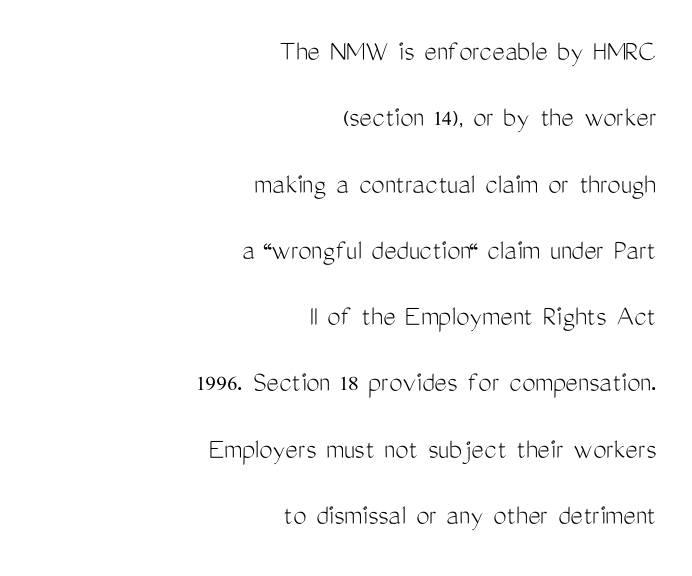
The image shows 30 px light, condensed sans-serif type, upright; set right-aligned, loose line spacing (2.21x), normal letter spacing, not underlined; medium stroke contrast and a medium x-height.
